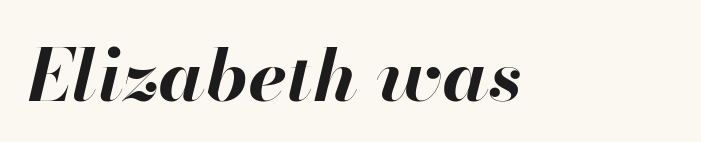
The image shows 73 px bold type, italic (leaning right); set normal letter spacing, not underlined; high stroke contrast and a small x-height.
